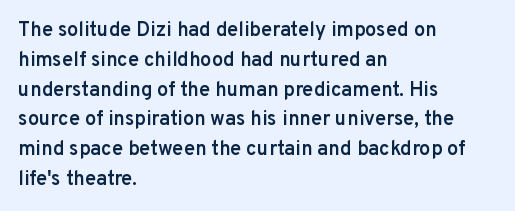
{"italic": "no", "bold": "semi", "underline": "no", "align": "left", "line_spacing": "normal", "line_spacing_ratio": 1.49, "letter_spacing": "normal", "letter_spacing_em": 0.0, "glyph_px": 20}
